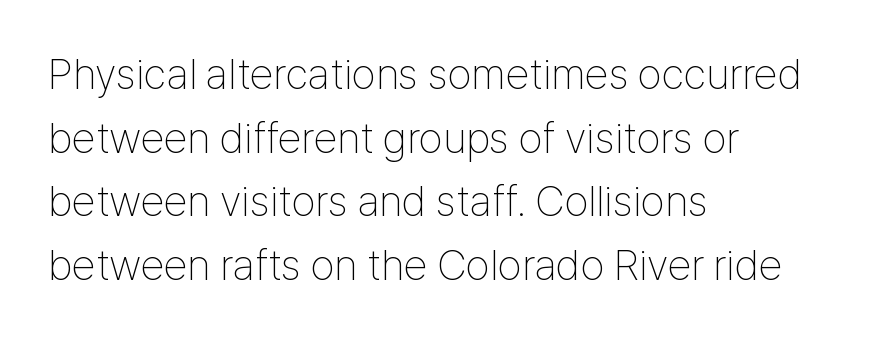
Q: Is the text bold? A: No.
Q: Is the text italic (slanted)? A: No, it is upright.
Q: Is the typeface a serif or a sans-serif typeface? A: Sans-serif.
Q: Is the text underlined? A: No.
Q: How is the paragraph aligned? A: Left-aligned.
Q: Is the spacing between letters normal or unusually wide? A: Normal.
Q: Is the spacing between lines tight, normal or loose? A: Normal.
Q: Width (condensed, normal, or wide)? A: Condensed.
Q: Stroke contrast? A: Low.
Q: x-height? A: Medium.
Q: Monospaced? A: No.
